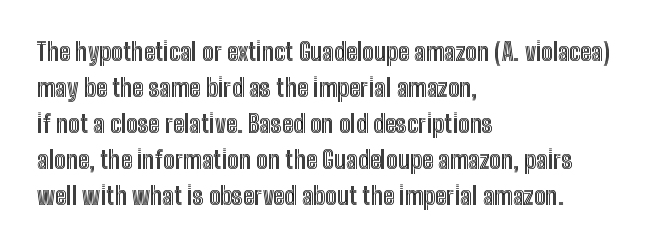
You can tell it's not italic because the verticals are truly vertical. Whoever set this chose a conventional vertical rhythm. The line texture is even and compact thanks to regular tracking. Each row of text sits above clean, open space.
